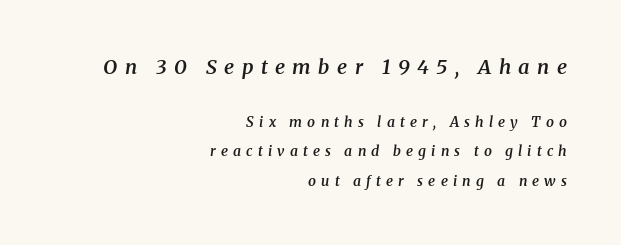
The image shows 20 px text type, italic (leaning right); set right-aligned, loose line spacing (2.13x), unusually wide letter spacing (+0.37 em), not underlined; the first (top) block is 1.43x larger.
